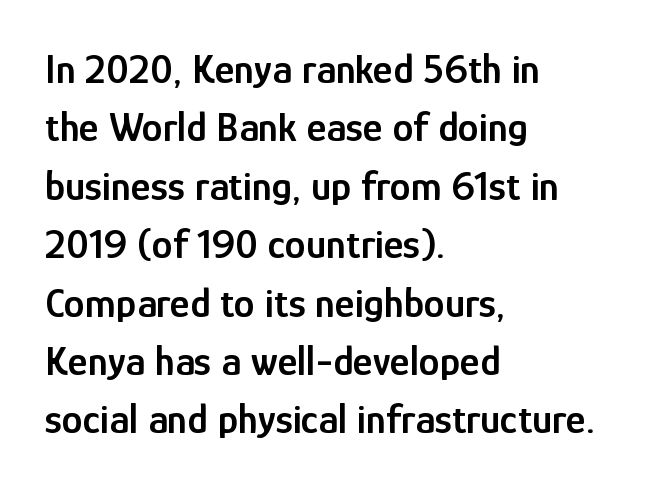
The image shows 42 px semibold, condensed sans-serif type, upright; set left-aligned, normal line spacing (1.39x), normal letter spacing, not underlined; low stroke contrast and a medium x-height.
